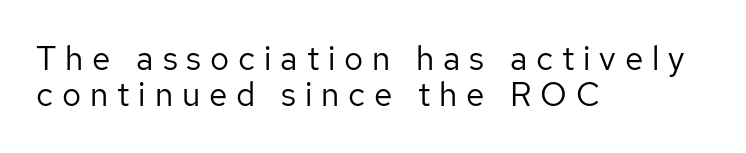
{"serif": "no", "italic": "no", "bold": "no", "weight": "regular", "width": "normal", "stroke_contrast": "low", "x_height": "medium", "monospaced": "no", "underline": "no", "align": "left", "line_spacing": "tight", "line_spacing_ratio": 1.08, "letter_spacing": "wide", "letter_spacing_em": 0.27, "glyph_px": 33}
